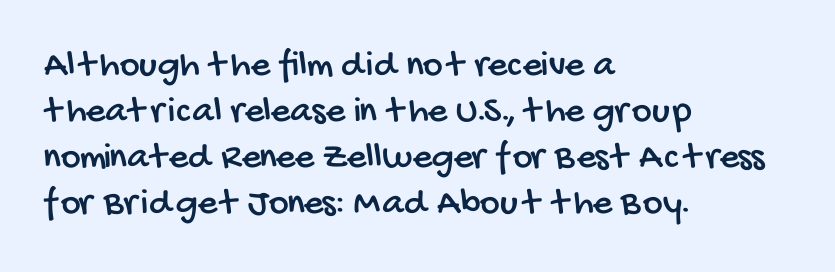
{"serif": "no", "width": "condensed", "stroke_contrast": "low", "x_height": "large", "monospaced": "no", "underline": "no", "align": "left", "line_spacing_ratio": 1.21, "letter_spacing": "normal", "letter_spacing_em": 0.0, "glyph_px": 38}
